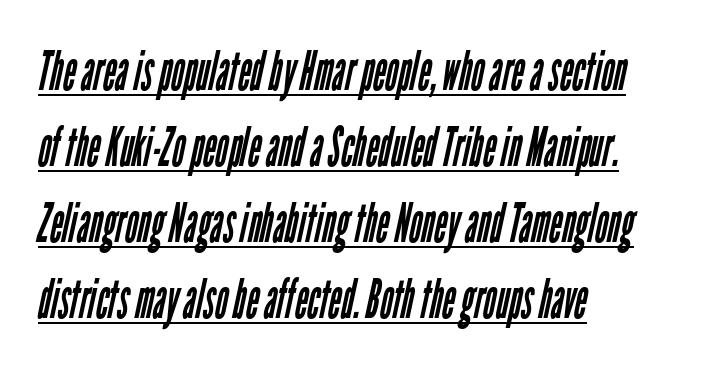
{"serif": "no", "bold": "no", "weight": "regular", "width": "condensed", "stroke_contrast": "low", "x_height": "medium", "monospaced": "no", "underline": "yes", "align": "left", "line_spacing": "normal", "line_spacing_ratio": 1.38, "letter_spacing": "normal", "letter_spacing_em": 0.0, "glyph_px": 55}
